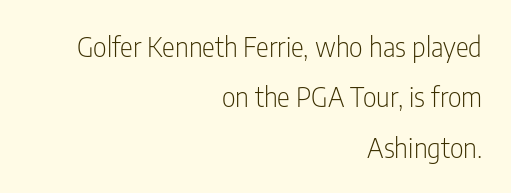
Q: Is the text bold? A: No.
Q: Is the text italic (slanted)? A: No, it is upright.
Q: Is the text underlined? A: No.
Q: How is the paragraph aligned? A: Right-aligned.
Q: Is the spacing between letters normal or unusually wide? A: Normal.
